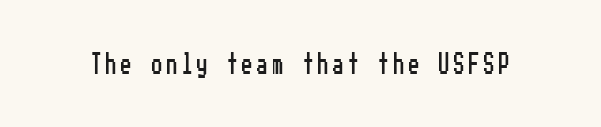
A typesetter would mark this as roman, not italic. Clear beneath every line of the passage. Between one letter and the next there's a generous, obvious gap.
